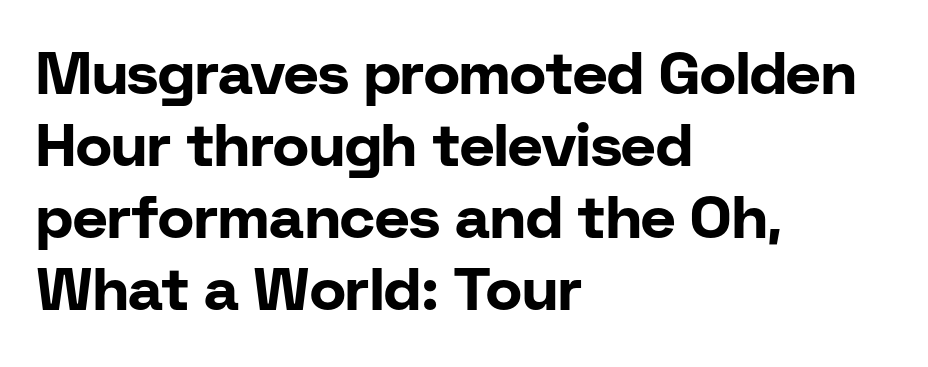
{"serif": "no", "italic": "no", "bold": "yes", "weight": "bold", "width": "normal", "stroke_contrast": "low", "x_height": "medium", "monospaced": "no", "underline": "no", "align": "left", "line_spacing_ratio": 1.2, "letter_spacing": "normal", "letter_spacing_em": 0.0, "glyph_px": 60}
